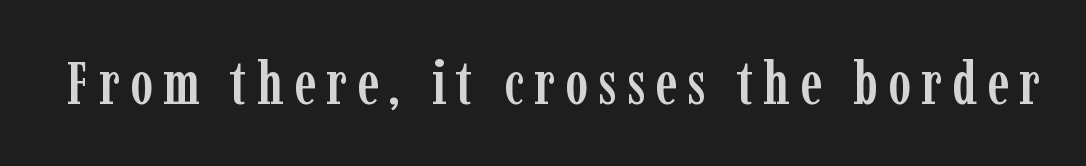
{"serif": "yes", "italic": "no", "width": "condensed", "stroke_contrast": "low", "x_height": "medium", "monospaced": "no", "underline": "no", "glyph_px": 61}
